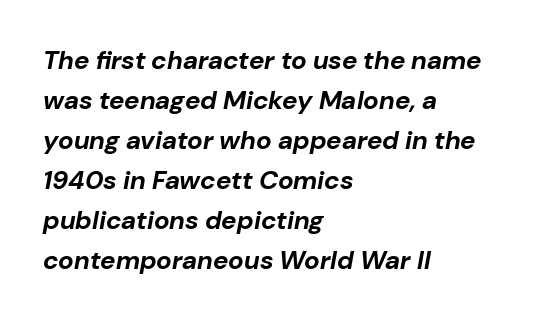
Q: Is the text bold? A: Yes.
Q: Is the text italic (slanted)? A: Yes, it leans right by about 10 degrees.
Q: Is the text underlined? A: No.
Q: How is the paragraph aligned? A: Left-aligned.
Q: Is the spacing between letters normal or unusually wide? A: Normal.
Q: Is the spacing between lines tight, normal or loose? A: Normal.
